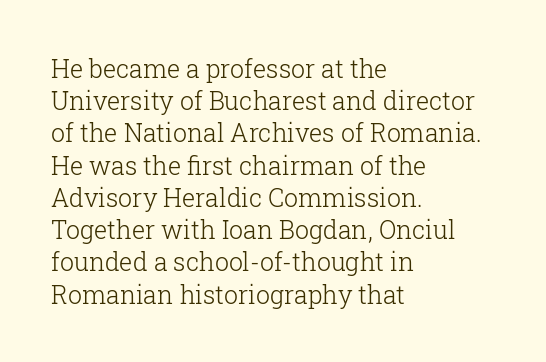
These lines keep a tight, regular rhythm from letter to letter. This sample is left-justified, so line endings fall wherever the words run out. The space between consecutive lines is moderate. Do the letters lean? They stand straight. The passage shown is not underscored anywhere. Stems and bowls with no extra thickness — not bold.
